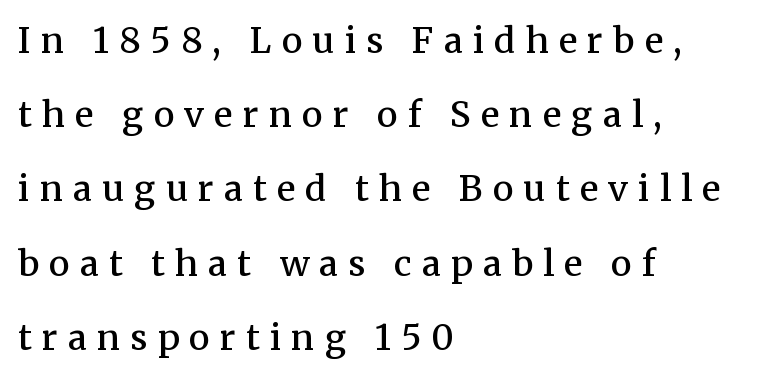
{"serif": "yes", "italic": "no", "bold": "semi", "weight": "semibold", "width": "normal", "stroke_contrast": "medium", "x_height": "medium", "monospaced": "no", "underline": "no", "align": "left", "line_spacing": "loose", "line_spacing_ratio": 2.12, "letter_spacing": "wide", "letter_spacing_em": 0.29, "glyph_px": 35}
